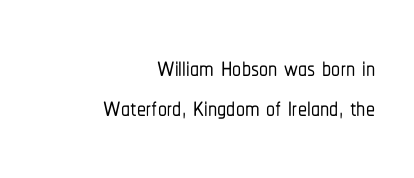
The image shows 36 px condensed sans-serif type, upright; set right-aligned, tight line spacing (1.12x), normal letter spacing, not underlined; low stroke contrast and a medium x-height.
